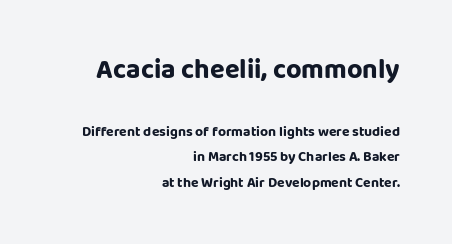
Default kerning and tracking; the words read as compact shapes. Designer's note — italics off, roman on. A student would notice the top passage is typeset larger than what follows. Reading down the block, your eye finds every line finishing at a fixed right position. The baseline area is clear.
